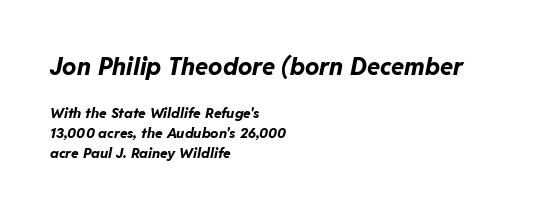
The image shows 24 px bold type, italic (leaning right); set left-aligned, normal line spacing (1.41x), normal letter spacing, not underlined; the first (top) block is 1.71x larger.
